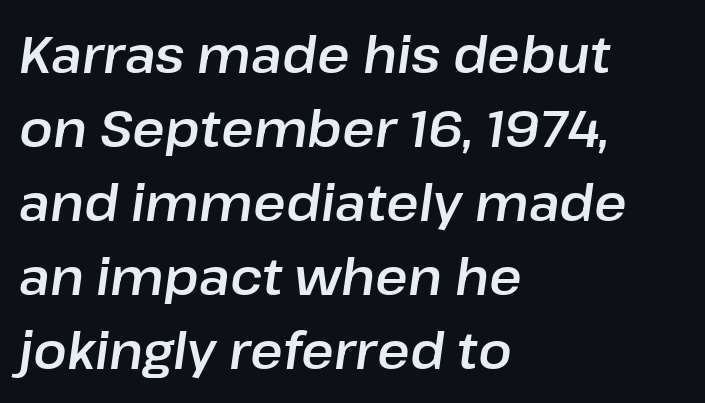
The rag falls on the right side of this text block. It's the slanting kind of type. A typesetter would call this proportional, since set widths differ per character. Rule under the text: the space is simply empty.
